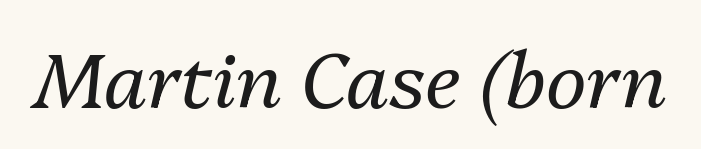
The image shows 77 px regular-weight type, italic (leaning right); set normal letter spacing, not underlined; medium stroke contrast and a medium x-height.
